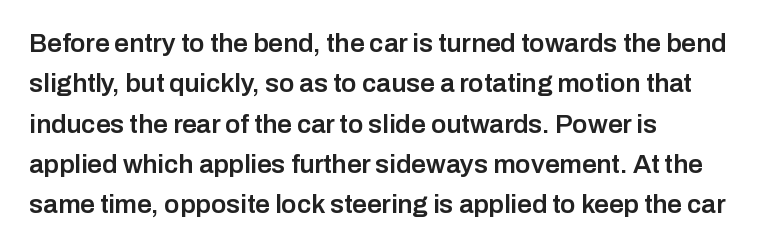
{"italic": "no", "bold": "semi", "underline": "no", "align": "left", "line_spacing": "normal", "line_spacing_ratio": 1.55, "letter_spacing": "normal", "letter_spacing_em": 0.0, "glyph_px": 26}
